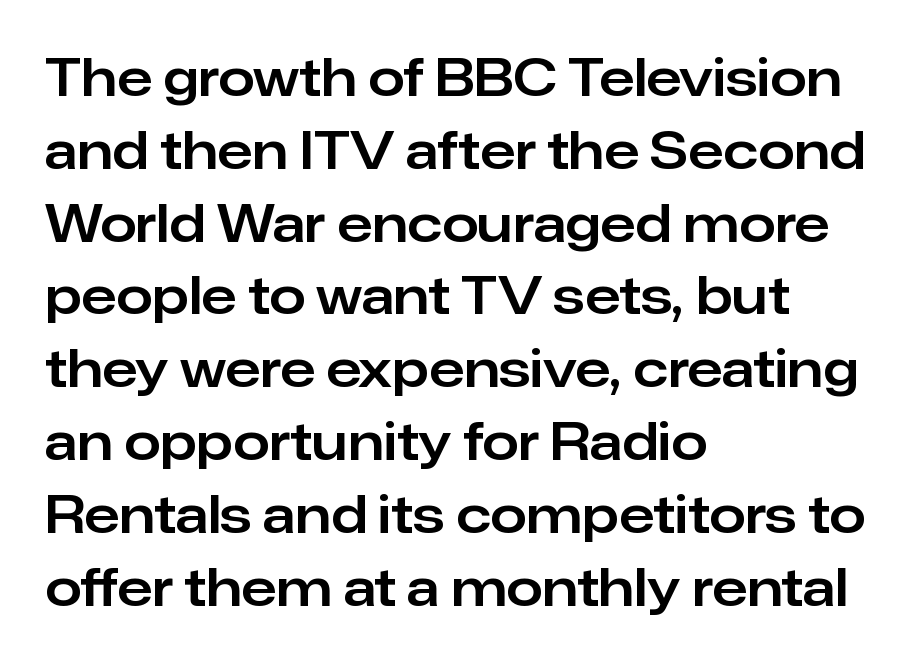
The image shows 52 px sans-serif type, upright; set left-aligned, normal line spacing (1.4x), normal letter spacing, not underlined; low stroke contrast and a medium x-height.
